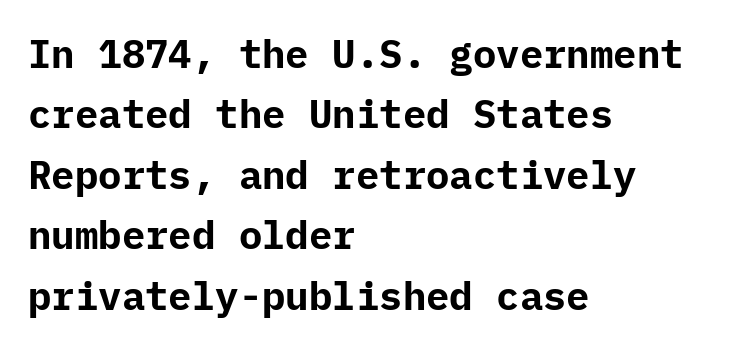
{"serif": "no", "italic": "no", "bold": "yes", "weight": "bold", "width": "normal", "stroke_contrast": "low", "x_height": "medium", "underline": "no", "align": "left", "line_spacing": "normal", "line_spacing_ratio": 1.55, "letter_spacing": "normal", "letter_spacing_em": 0.0, "glyph_px": 39}
